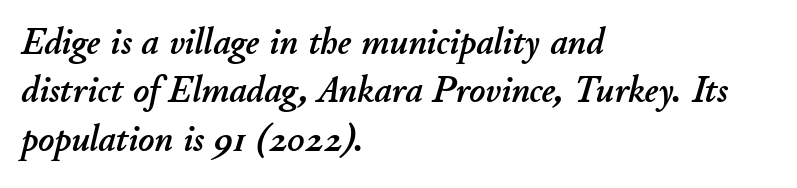
The image shows 38 px text type, italic (leaning right); set left-aligned, normal line spacing (1.27x), normal letter spacing, not underlined; low stroke contrast and a small x-height.
